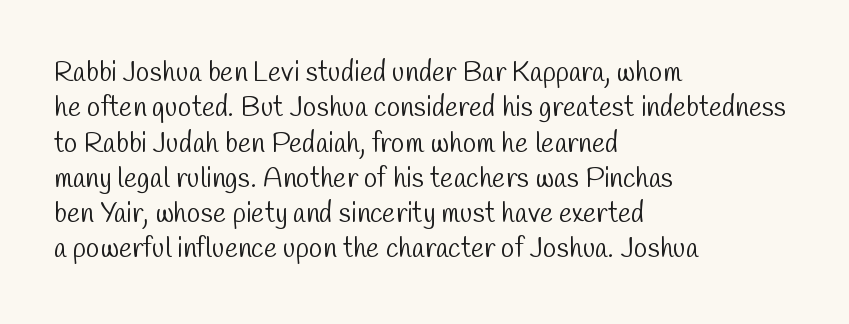
Q: Is the text bold? A: No.
Q: Is the typeface a serif or a sans-serif typeface? A: Sans-serif.
Q: Is the text underlined? A: No.
Q: How is the paragraph aligned? A: Left-aligned.
Q: Is the spacing between letters normal or unusually wide? A: Normal.
Q: Is the spacing between lines tight, normal or loose? A: Normal.
Q: Width (condensed, normal, or wide)? A: Condensed.
Q: Stroke contrast? A: Low.
Q: x-height? A: Medium.
Q: Monospaced? A: No.
